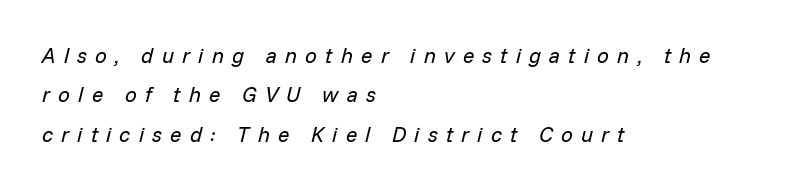
When letters slant like this, we call the style italic. Nothing heavy about these letters — not bold at all. Look at the tracking — it's clearly loosened, letters drifting apart. The compositor pushed each line to the left boundary. The gap between lines stays unmarked.
